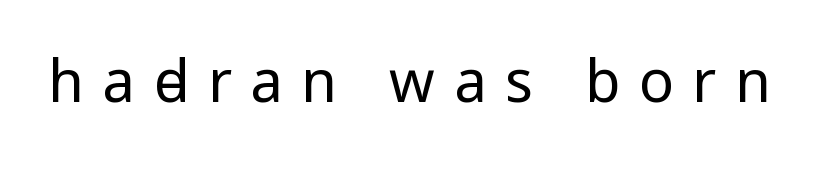
The image shows 58 px regular-weight, condensed sans-serif type, upright; set unusually wide letter spacing (+0.32 em), not underlined; low stroke contrast and a large x-height.
